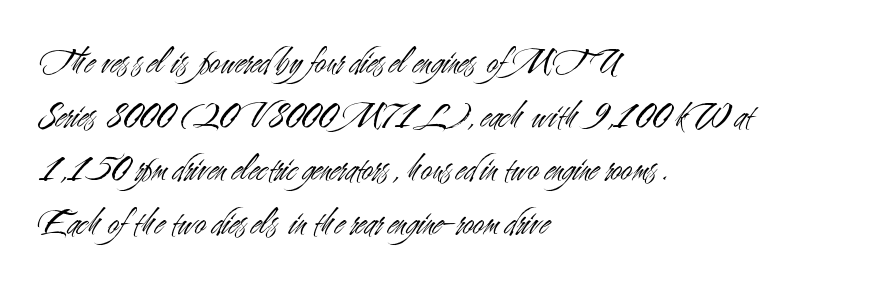
The paragraph shown leans on its left margin. The line texture is even and compact thanks to regular tracking. Proportional: the letters do not fall into vertical columns. Is there much room between lines? A standard amount, neither cramped nor airy. A bare baseline throughout the passage.
